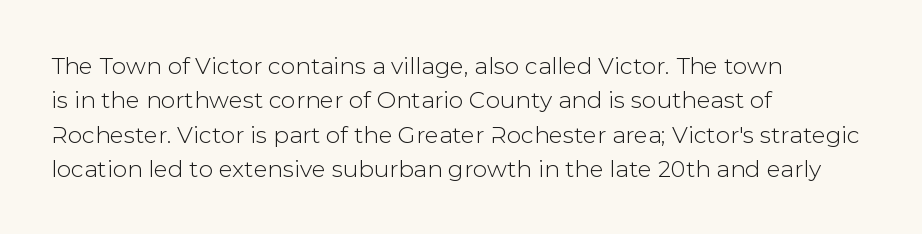
The image shows 23 px text type, upright; set left-aligned, normal line spacing (1.49x), normal letter spacing, not underlined.
